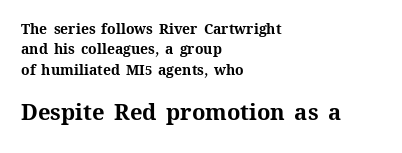
{"italic": "no", "bold": "yes", "underline": "no", "align": "left", "line_spacing": "normal", "line_spacing_ratio": 1.45, "letter_spacing": "normal", "letter_spacing_em": 0.0, "larger_block": "second", "size_ratio": 1.57, "glyph_px": 22}
